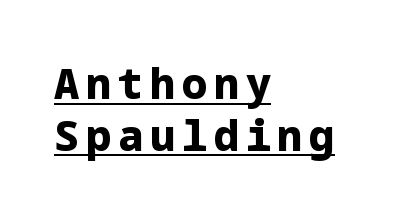
Q: Is the text bold? A: Yes.
Q: Is the text italic (slanted)? A: No, it is upright.
Q: Is the typeface a serif or a sans-serif typeface? A: Sans-serif.
Q: Is the text underlined? A: Yes.
Q: How is the paragraph aligned? A: Left-aligned.
Q: Width (condensed, normal, or wide)? A: Normal.
Q: Stroke contrast? A: Low.
Q: x-height? A: Medium.
